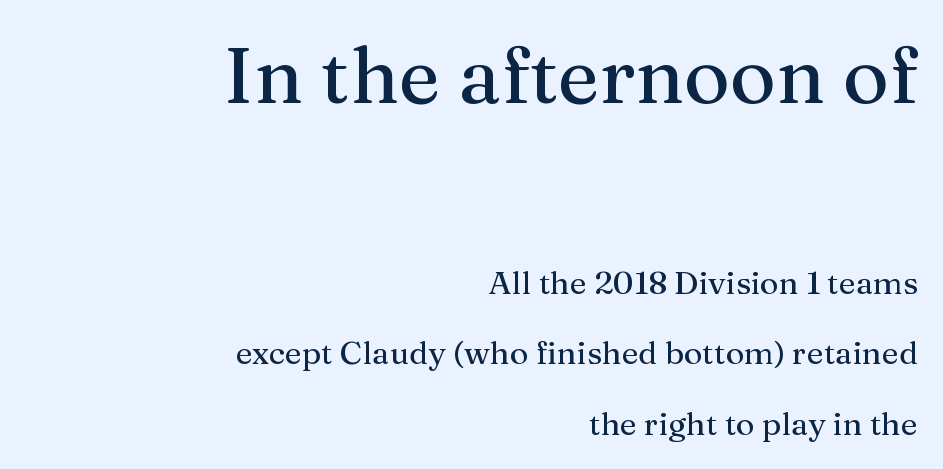
The image shows 79 px serif type, upright; set right-aligned, loose line spacing (2.2x), normal letter spacing, not underlined; the first (top) block is 2.47x larger; medium stroke contrast and a medium x-height.
